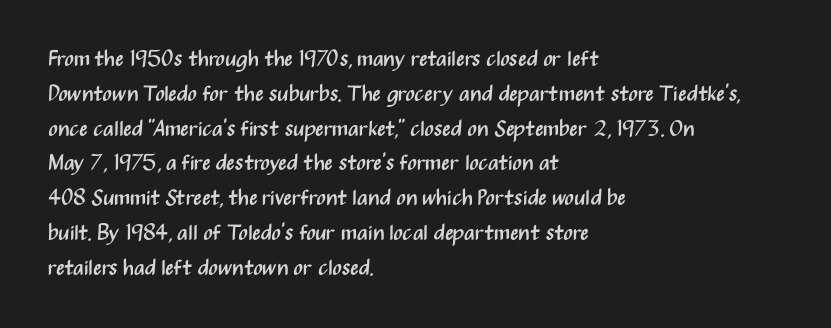
{"italic": "no", "bold": "no", "underline": "no", "align": "left", "line_spacing": "normal", "line_spacing_ratio": 1.58, "letter_spacing": "normal", "letter_spacing_em": 0.0, "glyph_px": 22}
